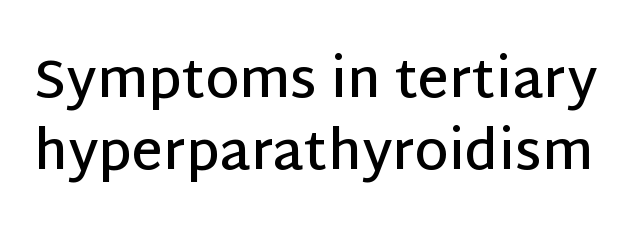
The image shows 54 px semibold sans-serif type, upright; set normal line spacing (1.34x), normal letter spacing, not underlined; low stroke contrast and a large x-height.
